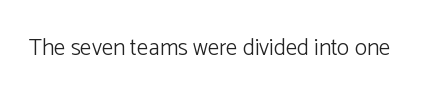
The type is set solid horizontally, with unmodified tracking. Words float on clear page, feet unadorned. A quiet, ordinary-to-light weight characterises the typeface. The type sits square on the baseline with zero lean.
